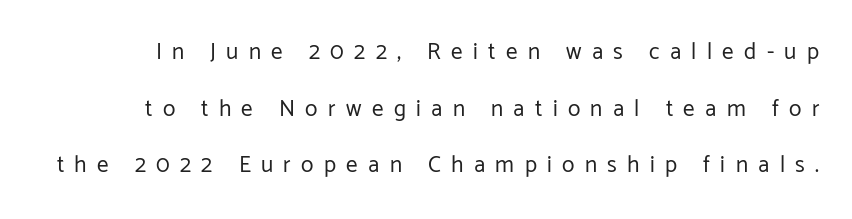
Does the leading feel generous? Absolutely, it's lavish. No chunkiness to these letters — they're not bold. Characters follow at a spacing far wider than the type designer built in. Underlining? Definitely not there. Do the letters lean? They stand straight.
